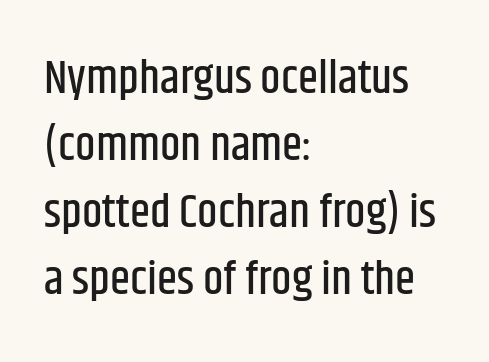
Q: Is the text italic (slanted)? A: No, it is upright.
Q: Is the typeface a serif or a sans-serif typeface? A: Sans-serif.
Q: Is the text underlined? A: No.
Q: How is the paragraph aligned? A: Left-aligned.
Q: Is the spacing between letters normal or unusually wide? A: Normal.
Q: Is the spacing between lines tight, normal or loose? A: Normal.
Q: Width (condensed, normal, or wide)? A: Condensed.
Q: Stroke contrast? A: Low.
Q: x-height? A: Large.
Q: Monospaced? A: No.
